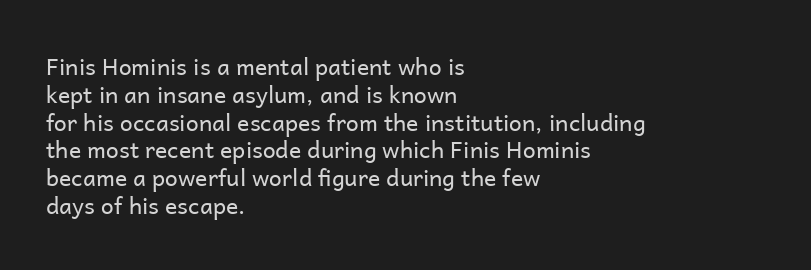
Q: Is the text bold? A: No.
Q: Is the text italic (slanted)? A: No, it is upright.
Q: Is the text underlined? A: No.
Q: How is the paragraph aligned? A: Left-aligned.
Q: Is the spacing between letters normal or unusually wide? A: Normal.
